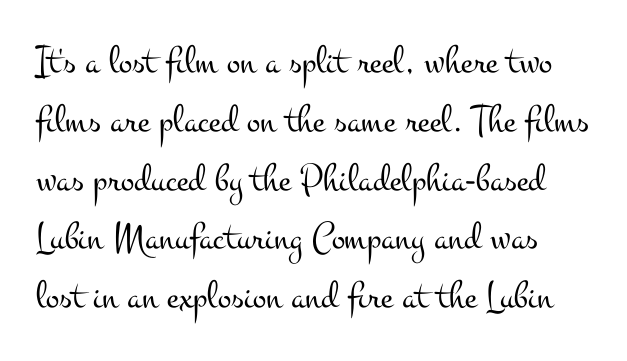
{"serif": "yes", "bold": "no", "weight": "light", "width": "wide", "stroke_contrast": "medium", "x_height": "small", "monospaced": "no", "underline": "no", "line_spacing": "normal", "line_spacing_ratio": 1.47, "letter_spacing": "normal", "letter_spacing_em": 0.0, "glyph_px": 40}
